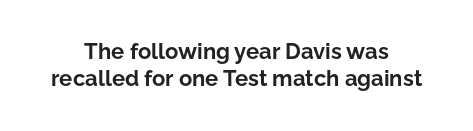
{"italic": "no", "bold": "yes", "underline": "no", "align": "center", "line_spacing_ratio": 1.23, "letter_spacing": "normal", "letter_spacing_em": 0.0, "glyph_px": 22}
